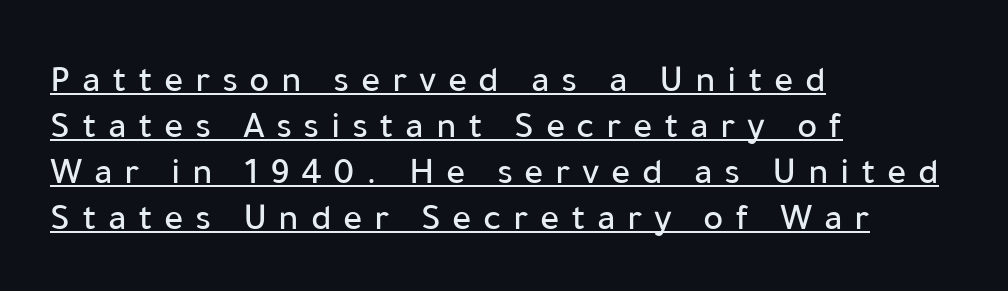
{"serif": "no", "italic": "no", "width": "normal", "stroke_contrast": "low", "x_height": "medium", "monospaced": "no", "underline": "yes", "align": "left", "line_spacing_ratio": 1.21, "letter_spacing": "wide", "letter_spacing_em": 0.3, "glyph_px": 38}
